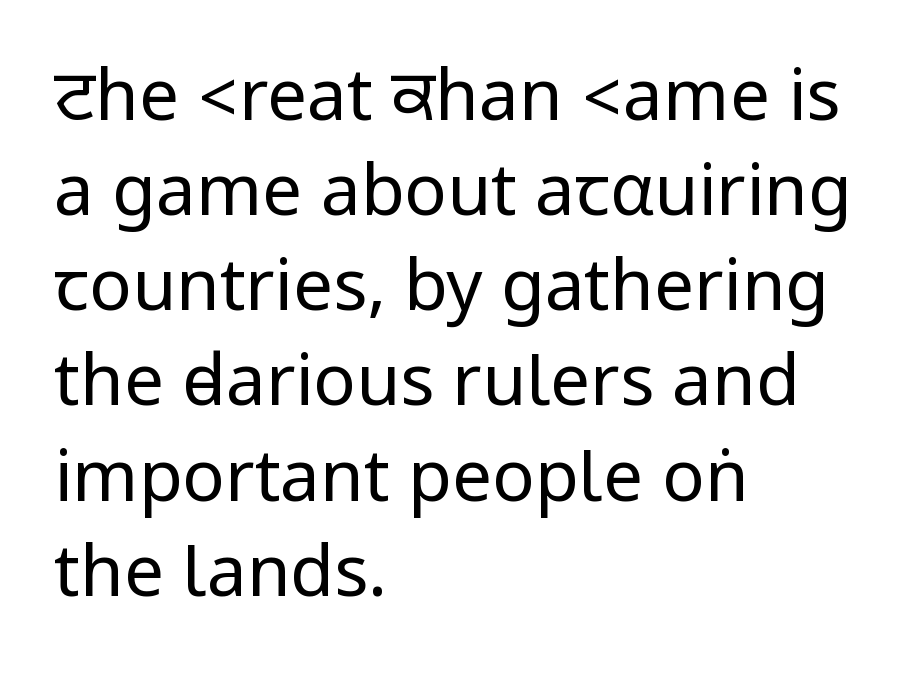
The space directly below the letters is spotless. Here the glyphs are tracked normally, forming tight word shapes. Vertical strokes here are truly vertical. Typeset ragged right — the left edge is the straight one. Line spacing here is normal.
